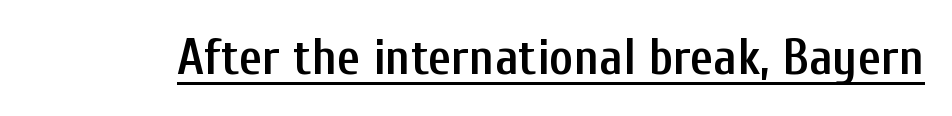
{"serif": "no", "italic": "no", "bold": "semi", "weight": "semibold", "width": "condensed", "stroke_contrast": "low", "x_height": "medium", "monospaced": "no", "underline": "yes", "letter_spacing": "normal", "letter_spacing_em": 0.0, "glyph_px": 51}
